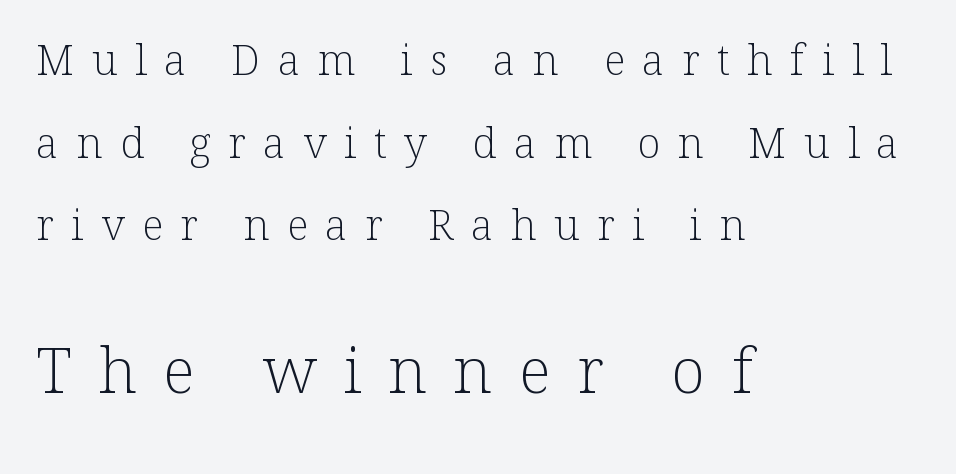
Q: Is the text bold? A: No.
Q: Is the text italic (slanted)? A: No, it is upright.
Q: Is the typeface a serif or a sans-serif typeface? A: Serif.
Q: Is the text underlined? A: No.
Q: How is the paragraph aligned? A: Left-aligned.
Q: Is the spacing between letters normal or unusually wide? A: Unusually wide.
Q: Is the spacing between lines tight, normal or loose? A: Loose.
Q: Which block of text is set in a larger size, the first (top) or the second (bottom)? A: The second (bottom) one.
Q: Width (condensed, normal, or wide)? A: Normal.
Q: Stroke contrast? A: Low.
Q: x-height? A: Medium.
Q: Monospaced? A: No.
